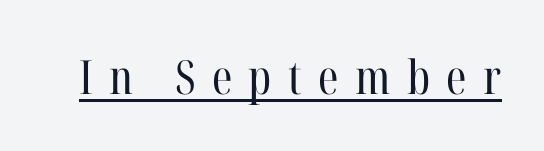
{"serif": "yes", "italic": "no", "bold": "no", "weight": "regular", "width": "condensed", "stroke_contrast": "high", "x_height": "medium", "monospaced": "no", "underline": "yes", "letter_spacing": "wide", "letter_spacing_em": 0.35, "glyph_px": 47}
